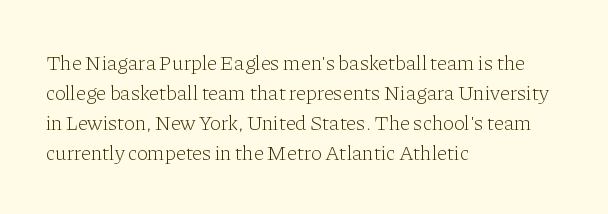
Q: Is the text bold? A: No.
Q: Is the text italic (slanted)? A: No, it is upright.
Q: Is the text underlined? A: No.
Q: How is the paragraph aligned? A: Left-aligned.
Q: Is the spacing between letters normal or unusually wide? A: Normal.
Q: Is the spacing between lines tight, normal or loose? A: Normal.
